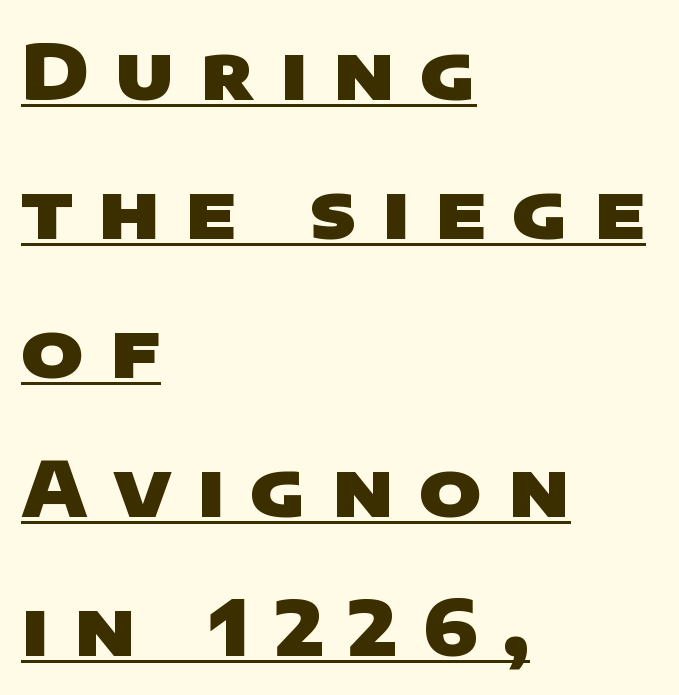
Q: Is the text bold? A: Yes.
Q: Is the typeface a serif or a sans-serif typeface? A: Sans-serif.
Q: Is the text underlined? A: Yes.
Q: How is the paragraph aligned? A: Left-aligned.
Q: Is the spacing between letters normal or unusually wide? A: Unusually wide.
Q: Width (condensed, normal, or wide)? A: Wide.
Q: Stroke contrast? A: Low.
Q: x-height? A: Large.
Q: Monospaced? A: No.
